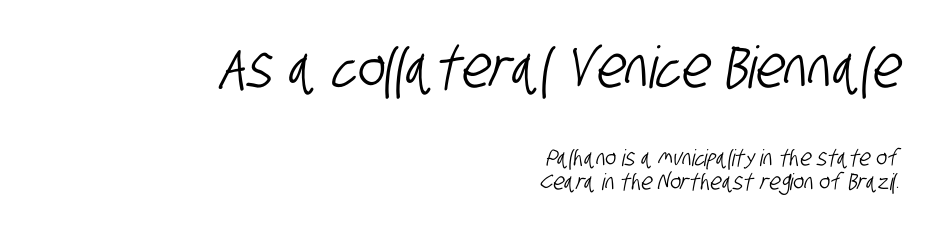
The image shows 58 px condensed sans-serif type; set right-aligned, tight line spacing (1.04x), normal letter spacing, not underlined; the first (top) block is 2.52x larger; low stroke contrast and a large x-height.
